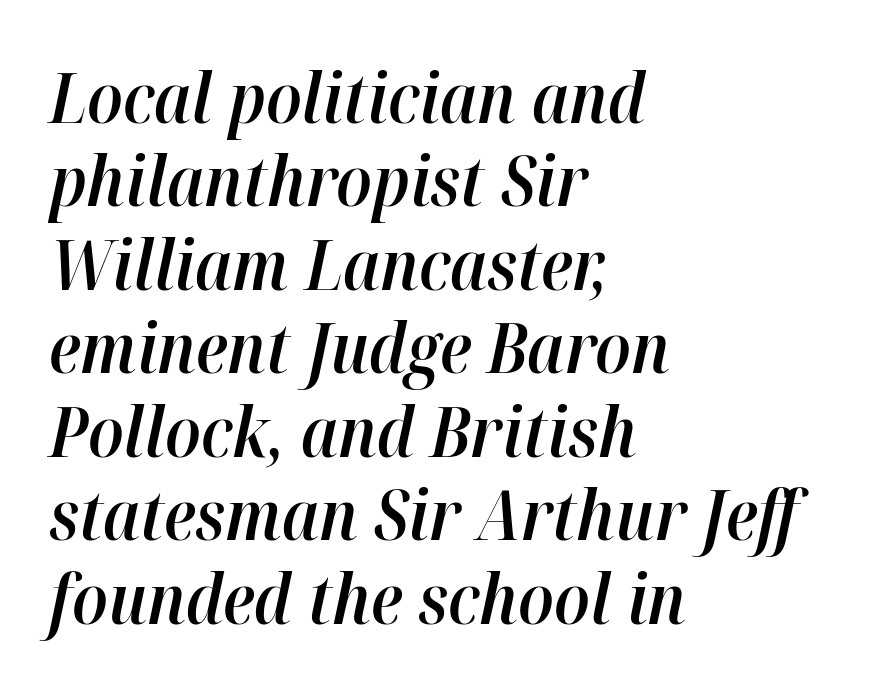
The passage shown leans; its letterforms are oblique. This rendering uses left alignment, leaving the right contour irregular. Each letter keeps its own natural width here, so spacing adapts to shape. Caption: standard tracking, unaltered. Plain, unruled lines of type. Look at the stroke-to-counter ratio: somewhat heavy, a semibold.
